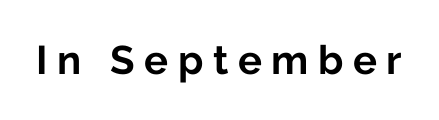
{"serif": "no", "italic": "no", "bold": "yes", "weight": "bold", "width": "normal", "stroke_contrast": "low", "x_height": "medium", "monospaced": "no", "underline": "no", "letter_spacing": "wide", "letter_spacing_em": 0.24, "glyph_px": 40}
